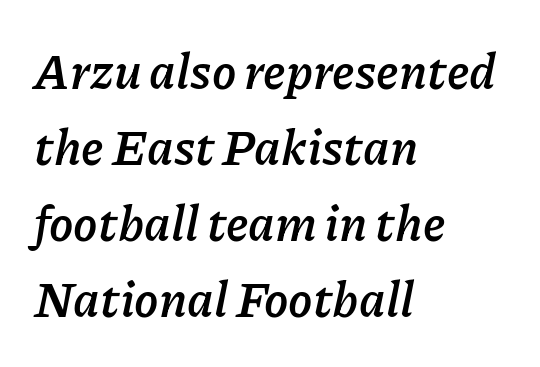
{"italic": "yes", "lean": "right", "slant_degrees": 11, "bold": "yes", "weight": "semibold", "width": "normal", "stroke_contrast": "low", "x_height": "medium", "monospaced": "no", "underline": "no", "align": "left", "line_spacing": "normal", "line_spacing_ratio": 1.55, "letter_spacing": "normal", "letter_spacing_em": 0.0, "glyph_px": 49}
